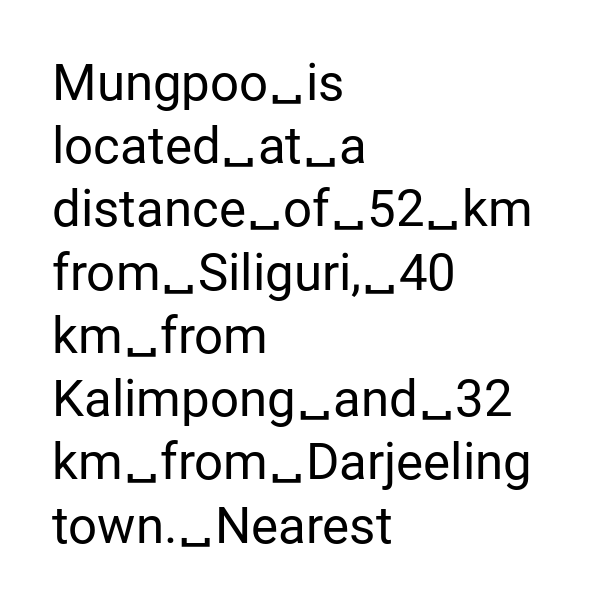
{"serif": "no", "italic": "no", "bold": "no", "weight": "regular", "width": "normal", "stroke_contrast": "low", "x_height": "medium", "monospaced": "no", "underline": "no", "align": "left", "line_spacing_ratio": 1.24, "letter_spacing": "normal", "letter_spacing_em": 0.0, "glyph_px": 51}
